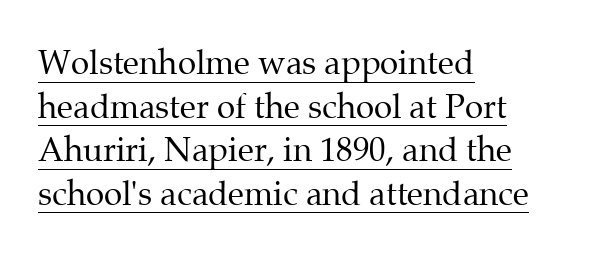
Q: Is the text bold? A: No.
Q: Is the text italic (slanted)? A: No, it is upright.
Q: Is the typeface a serif or a sans-serif typeface? A: Serif.
Q: Is the text underlined? A: Yes.
Q: How is the paragraph aligned? A: Left-aligned.
Q: Is the spacing between letters normal or unusually wide? A: Normal.
Q: Is the spacing between lines tight, normal or loose? A: Normal.
Q: Width (condensed, normal, or wide)? A: Normal.
Q: Stroke contrast? A: Medium.
Q: x-height? A: Medium.
Q: Monospaced? A: No.
